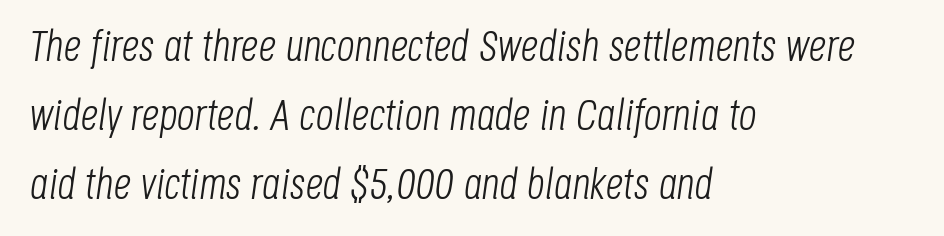
{"italic": "yes", "lean": "right", "slant_degrees": 8, "bold": "no", "weight": "light", "width": "condensed", "stroke_contrast": "low", "x_height": "large", "monospaced": "no", "underline": "no", "align": "left", "line_spacing": "normal", "line_spacing_ratio": 1.57, "letter_spacing": "normal", "letter_spacing_em": 0.0, "glyph_px": 44}
